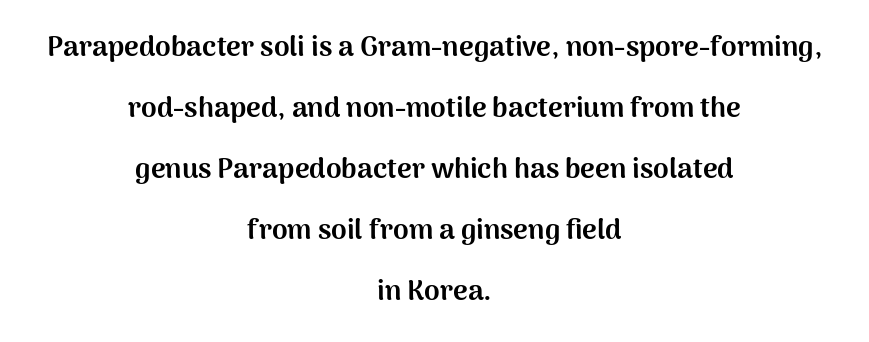
Q: Is the text bold? A: Yes.
Q: Is the text italic (slanted)? A: No, it is upright.
Q: Is the typeface a serif or a sans-serif typeface? A: Sans-serif.
Q: Is the text underlined? A: No.
Q: How is the paragraph aligned? A: Centered.
Q: Is the spacing between letters normal or unusually wide? A: Normal.
Q: Is the spacing between lines tight, normal or loose? A: Loose.
Q: Width (condensed, normal, or wide)? A: Normal.
Q: Stroke contrast? A: Medium.
Q: x-height? A: Medium.
Q: Monospaced? A: No.
